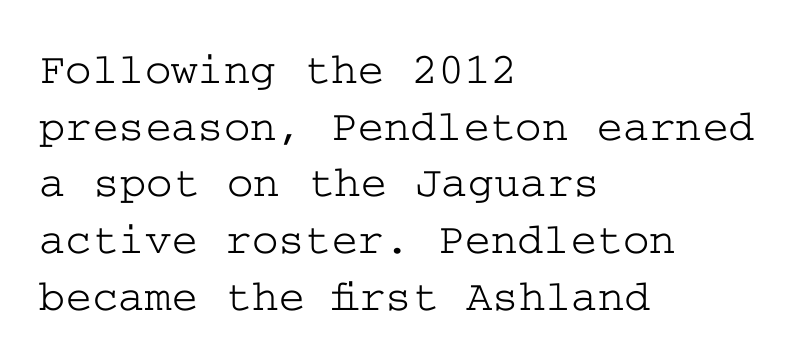
{"serif": "yes", "italic": "no", "width": "wide", "stroke_contrast": "low", "x_height": "medium", "underline": "no", "align": "left", "line_spacing": "normal", "line_spacing_ratio": 1.26, "letter_spacing": "normal", "letter_spacing_em": 0.0, "glyph_px": 45}
